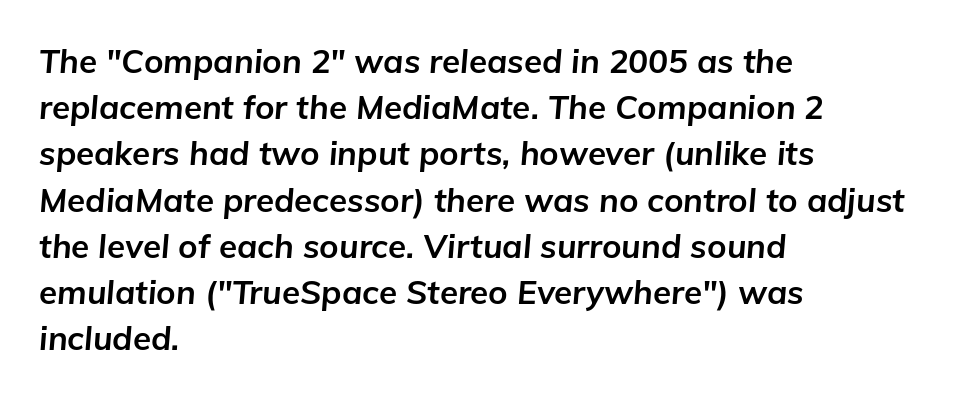
The image shows 33 px bold type, italic (leaning right); set left-aligned, normal line spacing (1.4x), normal letter spacing, not underlined; low stroke contrast and a medium x-height.
